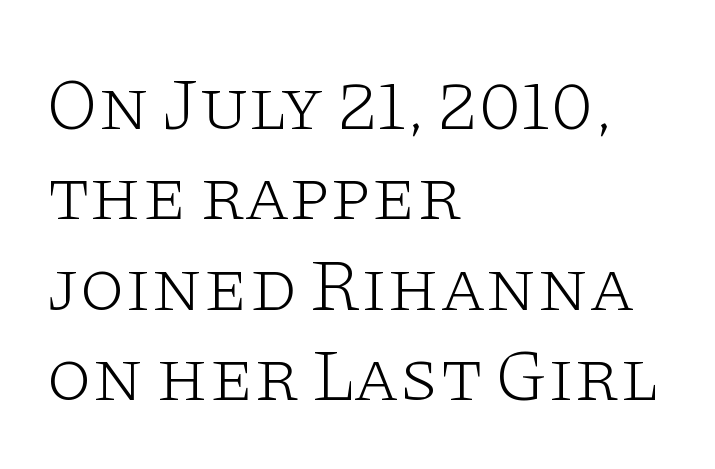
{"serif": "yes", "italic": "no", "bold": "no", "weight": "light", "width": "wide", "stroke_contrast": "low", "x_height": "large", "monospaced": "no", "underline": "no", "align": "left", "line_spacing_ratio": 1.22, "letter_spacing": "normal", "letter_spacing_em": 0.0, "glyph_px": 74}
